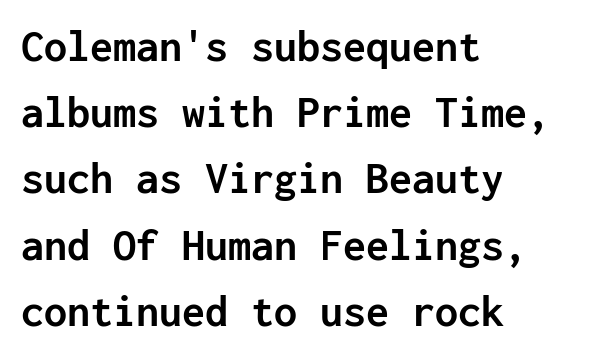
{"serif": "no", "italic": "no", "bold": "yes", "weight": "semibold", "width": "normal", "stroke_contrast": "low", "x_height": "medium", "monospaced": "yes", "underline": "no", "align": "left", "line_spacing": "normal", "line_spacing_ratio": 1.44, "letter_spacing": "normal", "letter_spacing_em": 0.0, "glyph_px": 46}
